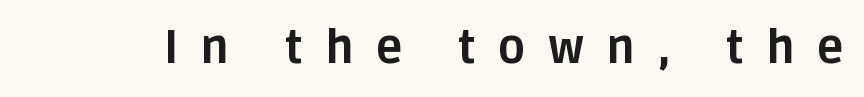
Weight: bold. These lines are rendered in a variable-pitch font. The gaps between neighbouring characters are conspicuously large. It's the straight-up-and-down kind of type. The string is rendered with underlining switched off.
